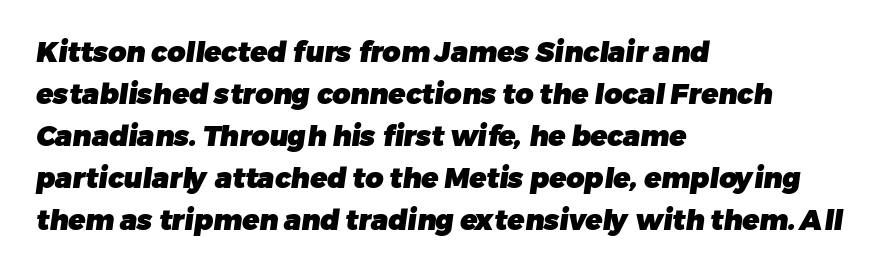
{"serif": "no", "bold": "yes", "weight": "heavy", "width": "normal", "stroke_contrast": "low", "x_height": "medium", "monospaced": "no", "underline": "no", "align": "left", "line_spacing": "normal", "line_spacing_ratio": 1.5, "letter_spacing": "normal", "letter_spacing_em": 0.0, "glyph_px": 28}
